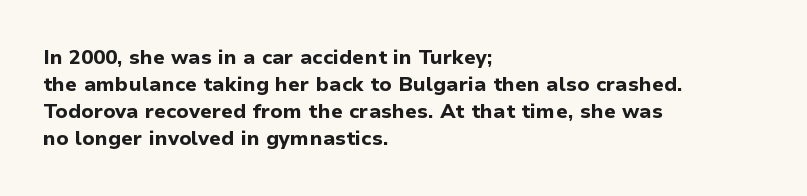
Q: Is the text bold? A: Yes.
Q: Is the text italic (slanted)? A: No, it is upright.
Q: Is the text underlined? A: No.
Q: How is the paragraph aligned? A: Left-aligned.
Q: Is the spacing between letters normal or unusually wide? A: Normal.
Q: Is the spacing between lines tight, normal or loose? A: Normal.
